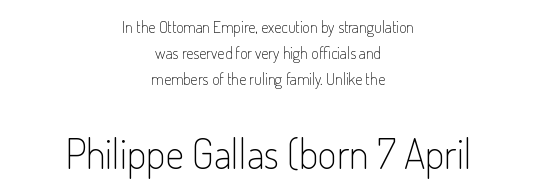
This is not heavy type; no bold has been used. Centered paragraph, ragged on both sides. The font family rendered here belongs to the sans-serif group. Every character sits straight up, as roman type does.
